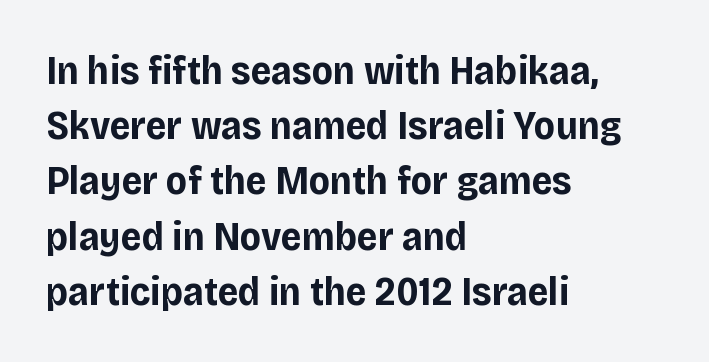
The image shows 40 px bold sans-serif type, upright; set left-aligned, normal line spacing (1.38x), normal letter spacing, not underlined; low stroke contrast and a large x-height.
